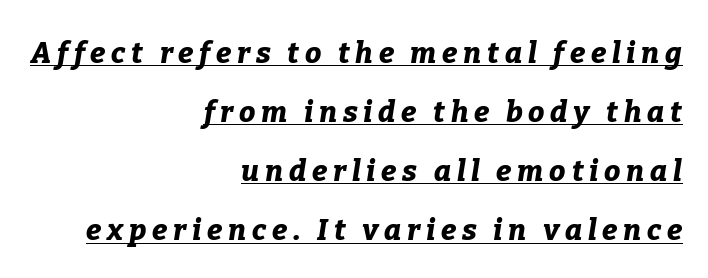
The typography opts for an oblique posture over an upright one. The specimen includes a rule beneath the text block's lines. I'd describe the lettering as bold — thick and assertive. Compared with a flush-left layout, this one pins lines to the opposite, right side. Each letter keeps its own natural width here, so spacing adapts to shape. The passage shown stacks its lines with a broad gap.
